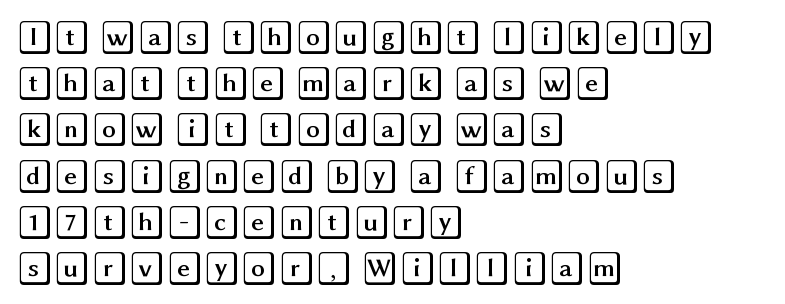
{"italic": "no", "width": "wide", "x_height": "large", "underline": "no", "align": "left", "line_spacing": "normal", "line_spacing_ratio": 1.36, "letter_spacing": "normal", "letter_spacing_em": 0.0, "glyph_px": 34}
